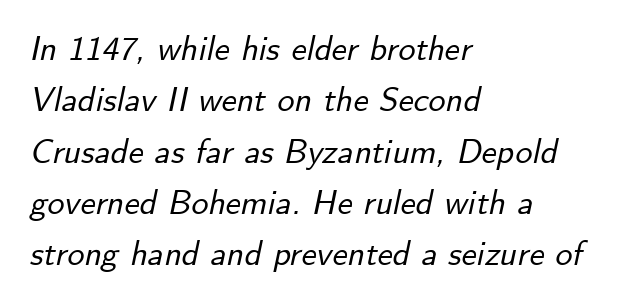
The leading is moderate, giving the passage an even texture. Nothing unusual about the tracking: characters are spaced as the font intends. A bare baseline throughout the passage. The rendering applies a slant to the glyphs. The rendering uses natural spacing where letterforms have individual widths. Does the copy run flush right? No — it runs flush left.
